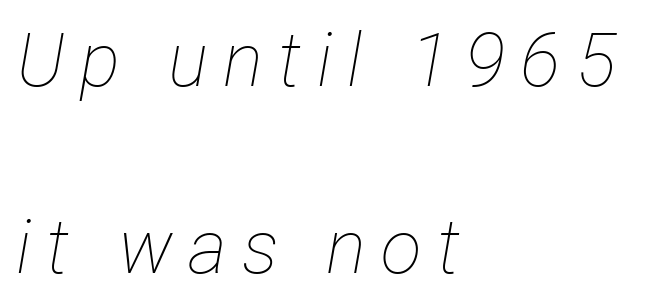
Q: Is the text bold? A: No.
Q: Is the text italic (slanted)? A: Yes, it leans right by about 12 degrees.
Q: Is the text underlined? A: No.
Q: How is the paragraph aligned? A: Left-aligned.
Q: Is the spacing between letters normal or unusually wide? A: Unusually wide.
Q: Is the spacing between lines tight, normal or loose? A: Loose.
Q: Width (condensed, normal, or wide)? A: Condensed.
Q: Stroke contrast? A: Low.
Q: x-height? A: Medium.
Q: Monospaced? A: No.
